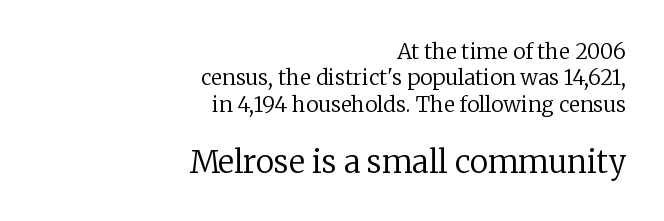
Does the bottom block carry the larger type? Yes, it does. The area under the type is left untouched. What's the leading like? Ordinary, nothing unusual. Proportional: the letters do not fall into vertical columns. If you drew a line through each stem, it would be perfectly vertical. Is the letter spacing exaggerated? No — it looks like the ordinary default.
